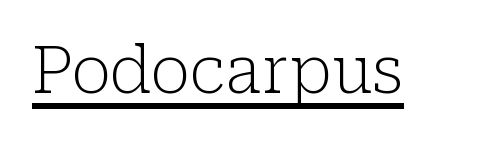
Q: Is the text bold? A: No.
Q: Is the text italic (slanted)? A: No, it is upright.
Q: Is the typeface a serif or a sans-serif typeface? A: Serif.
Q: Is the text underlined? A: Yes.
Q: Is the spacing between letters normal or unusually wide? A: Normal.
Q: Width (condensed, normal, or wide)? A: Normal.
Q: Stroke contrast? A: Low.
Q: x-height? A: Medium.
Q: Monospaced? A: No.
